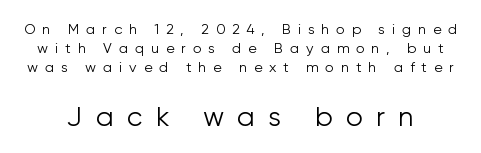
Q: Is the text bold? A: No.
Q: Is the text italic (slanted)? A: No, it is upright.
Q: Is the text underlined? A: No.
Q: Is the spacing between letters normal or unusually wide? A: Unusually wide.
Q: Is the spacing between lines tight, normal or loose? A: Normal.
Q: Which block of text is set in a larger size, the first (top) or the second (bottom)? A: The second (bottom) one.
